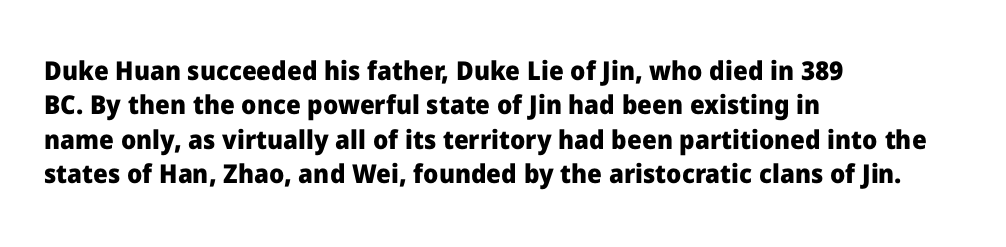
Words appear dense and cohesive because spacing is normal. Typeset ragged right — the left edge is the straight one. This sample keeps an unexceptional amount of space between lines. A clean baseline with only descenders dipping below it. Notice how thick the strokes are: this is what a full bold looks like. This is the regular roman posture of the typeface.
